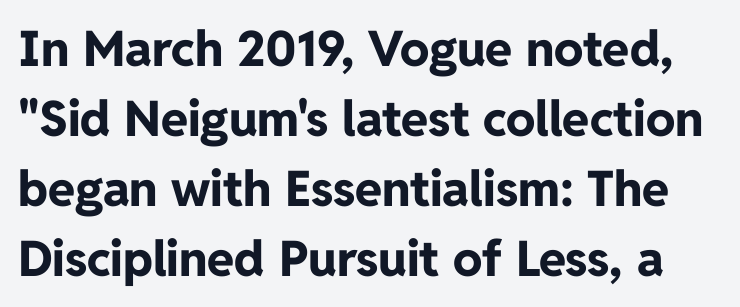
Q: Is the text bold? A: Yes.
Q: Is the text italic (slanted)? A: No, it is upright.
Q: Is the typeface a serif or a sans-serif typeface? A: Sans-serif.
Q: Is the text underlined? A: No.
Q: Is the spacing between letters normal or unusually wide? A: Normal.
Q: Is the spacing between lines tight, normal or loose? A: Normal.
Q: Width (condensed, normal, or wide)? A: Normal.
Q: Stroke contrast? A: Low.
Q: x-height? A: Medium.
Q: Monospaced? A: No.
